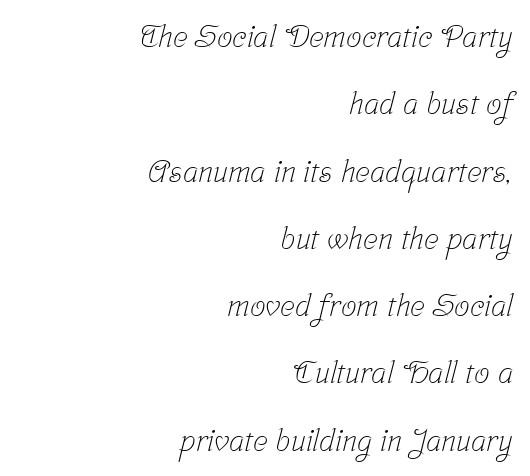
Interline gaps are noticeably wide in this sample. Descenders hang freely into open space. A light-to-regular cut is what we see here. Line endings align vertically; line beginnings do not. Caption: standard tracking, unaltered.
